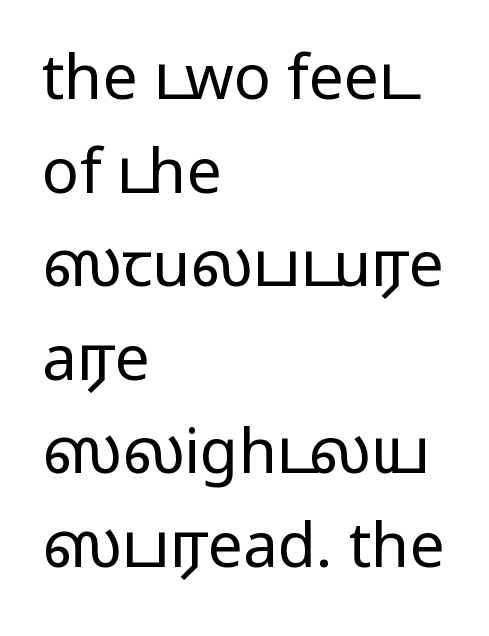
These lines were composed using upright roman letters. The letterforms sit shoulder to shoulder at normal distance. The characters display no serif detailing; their extremities are plain. Leading matches the norm, producing a regular column. This sample has the flowing, uneven cadence of proportional lettering. The ragged edge is on the right, which tells us the setting is flush left.
